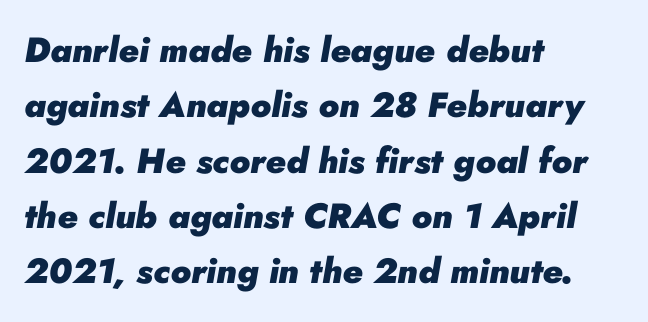
Q: Is the text bold? A: Yes.
Q: Is the text italic (slanted)? A: Yes, it leans right by about 10 degrees.
Q: Is the text underlined? A: No.
Q: How is the paragraph aligned? A: Left-aligned.
Q: Is the spacing between letters normal or unusually wide? A: Normal.
Q: Is the spacing between lines tight, normal or loose? A: Normal.
Q: Width (condensed, normal, or wide)? A: Normal.
Q: Stroke contrast? A: Low.
Q: x-height? A: Small.
Q: Monospaced? A: No.
